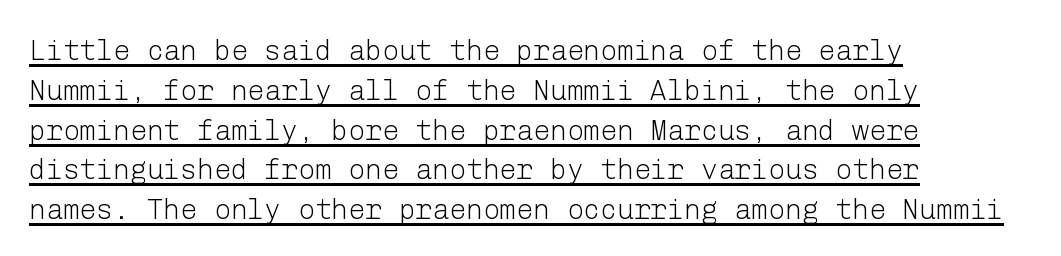
Vertical strokes here are truly vertical. This rendering employs a face without finishing strokes, i.e., a sans-serif. The typesetter has applied underlining to the passage shown. What's the leading like? Ordinary, nothing unusual. The rag falls on the right side of this text block.
